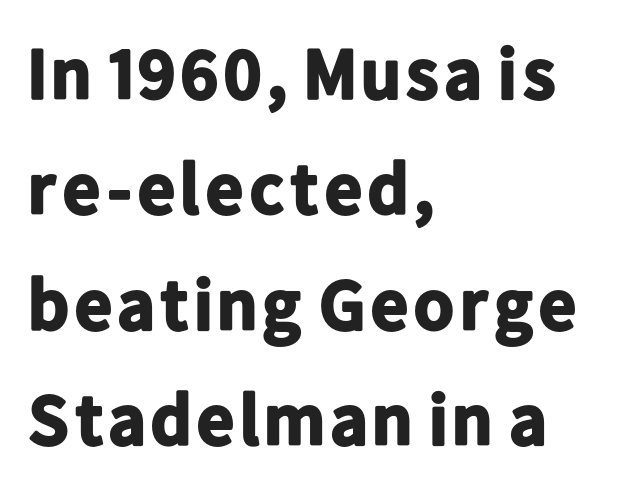
The image shows 73 px bold sans-serif type, upright; set left-aligned, normal line spacing (1.58x), normal letter spacing, not underlined; low stroke contrast and a medium x-height.
